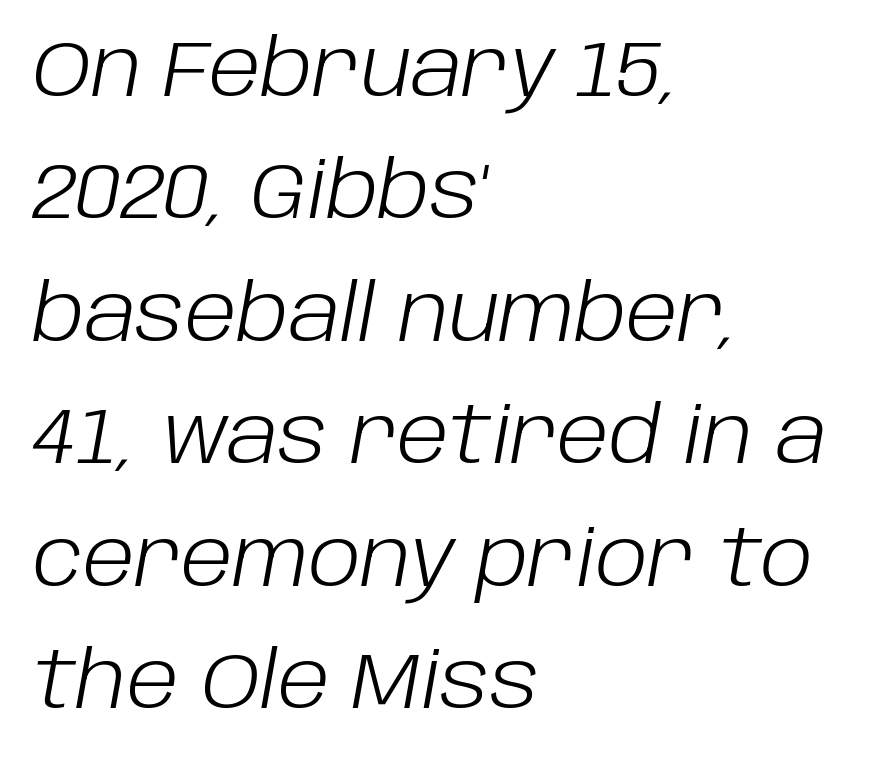
Q: Is the text bold? A: No.
Q: Is the text italic (slanted)? A: Yes, it leans right by about 10 degrees.
Q: Is the text underlined? A: No.
Q: How is the paragraph aligned? A: Left-aligned.
Q: Is the spacing between letters normal or unusually wide? A: Normal.
Q: Is the spacing between lines tight, normal or loose? A: Normal.
Q: Width (condensed, normal, or wide)? A: Normal.
Q: Stroke contrast? A: Low.
Q: x-height? A: Large.
Q: Monospaced? A: No.
